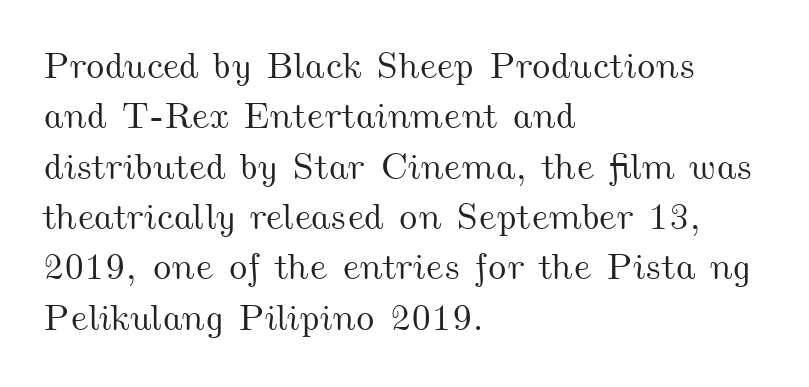
{"width": "wide", "stroke_contrast": "medium", "x_height": "small", "monospaced": "no", "underline": "no", "align": "left", "line_spacing": "normal", "line_spacing_ratio": 1.36, "letter_spacing": "normal", "letter_spacing_em": 0.0, "glyph_px": 37}
